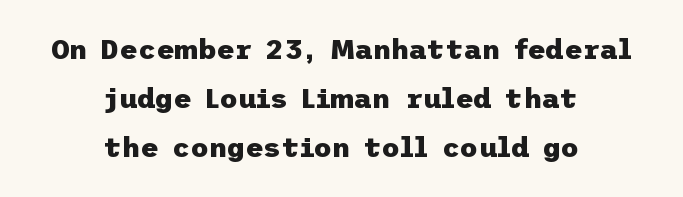
{"serif": "no", "italic": "no", "bold": "yes", "weight": "heavy", "width": "normal", "stroke_contrast": "low", "x_height": "medium", "underline": "no", "align": "center", "line_spacing_ratio": 1.75, "letter_spacing": "normal", "letter_spacing_em": 0.0, "glyph_px": 28}
